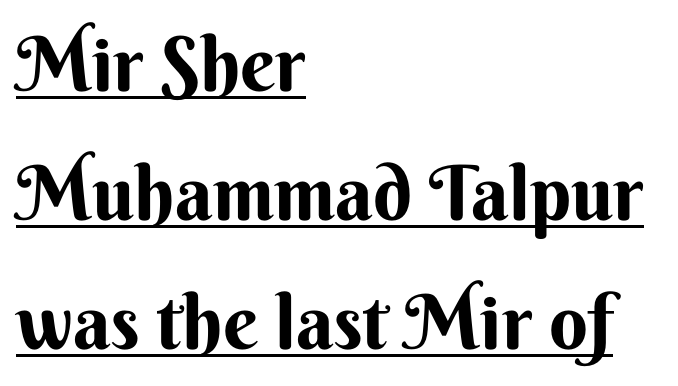
Q: Is the text bold? A: Yes.
Q: Is the text italic (slanted)? A: No, it is upright.
Q: Is the typeface a serif or a sans-serif typeface? A: Sans-serif.
Q: Is the text underlined? A: Yes.
Q: How is the paragraph aligned? A: Left-aligned.
Q: Is the spacing between letters normal or unusually wide? A: Normal.
Q: Is the spacing between lines tight, normal or loose? A: Normal.
Q: Width (condensed, normal, or wide)? A: Normal.
Q: Stroke contrast? A: Medium.
Q: x-height? A: Small.
Q: Monospaced? A: No.
